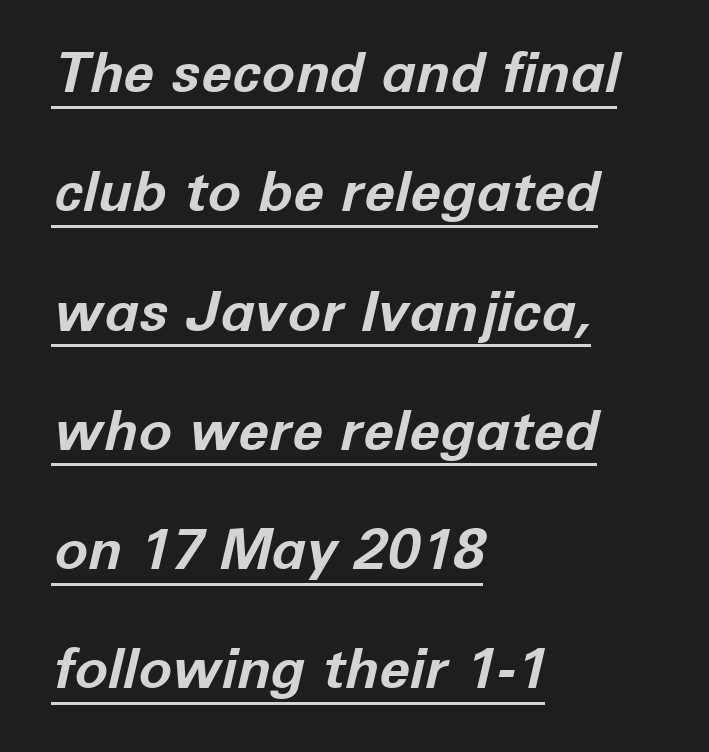
You could not count columns in this text — the font is proportionally spaced. Nobody touched the tracking dial on this one. Typeset ragged right — the left edge is the straight one. Weight: bold. The lettering is marked with a stroke running underneath it. Tall strokes in this sample are angled rather than plumb.
